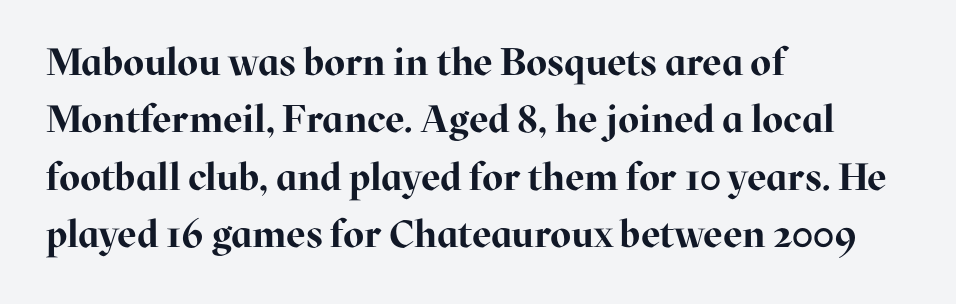
Stroke thickness is high; the sample reads as a true bold. No italicization has been applied; the sample stays upright. Examine the stroke ends and you'll spot serifs. The letterforms sit shoulder to shoulder at normal distance. No word sits above an underline. Students, observe: this is what conventionally led text looks like.
